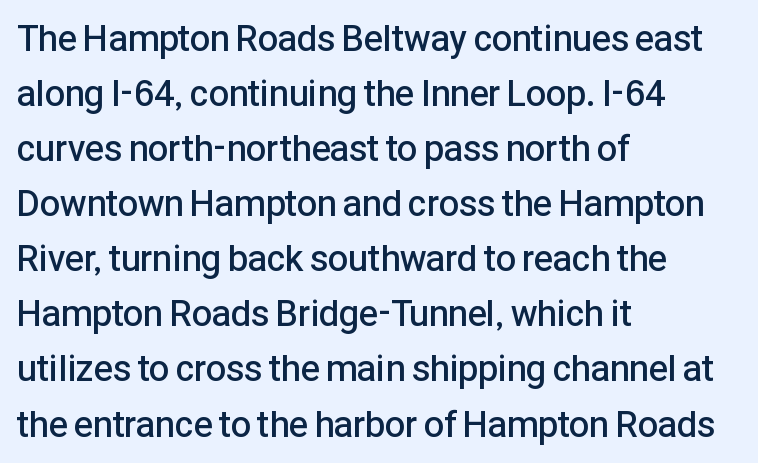
Each word holds together tightly as a unit, with standard inter-letter gaps. The passage shown is typed in a proportional face where columns would drift. Unmarked baselines from the first word to the last. A typesetter would mark this as roman, not italic. In CSS terms this would be text-align: left. The vertical gap from one line to the next is medium.
